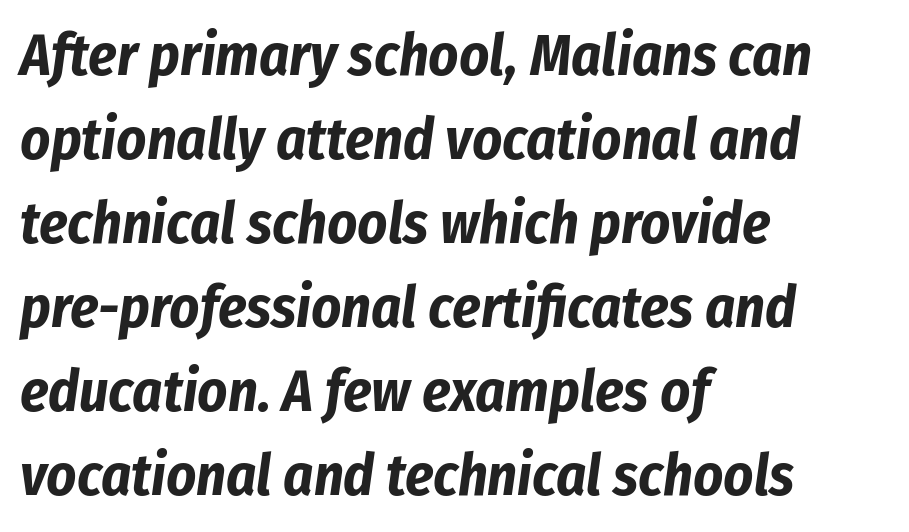
{"italic": "yes", "lean": "right", "slant_degrees": 8, "bold": "yes", "weight": "bold", "width": "condensed", "stroke_contrast": "low", "x_height": "medium", "monospaced": "no", "underline": "no", "align": "left", "line_spacing": "normal", "line_spacing_ratio": 1.45, "letter_spacing": "normal", "letter_spacing_em": 0.0, "glyph_px": 58}
